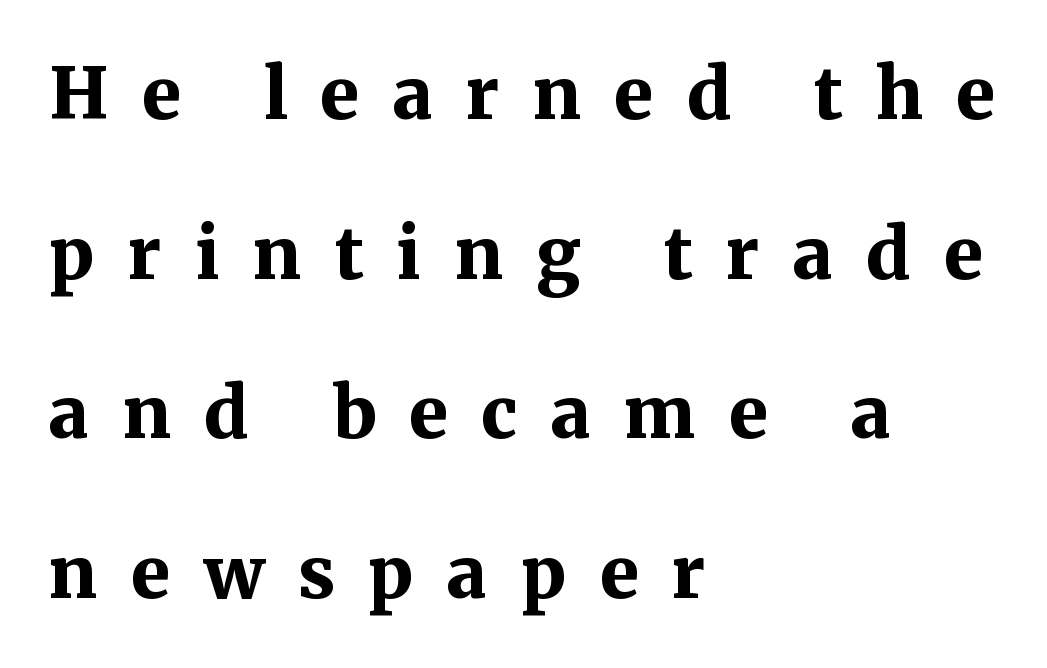
How would I describe the line gaps? Wide and relaxed. A typesetter would call this proportional, since set widths differ per character. When letters stand straight like this, we call the style roman or upright. Chunky letters — that's bold for sure.
